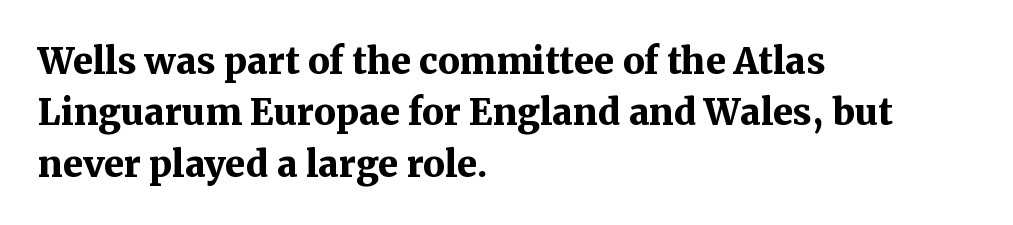
Q: Is the text bold? A: Yes.
Q: Is the text italic (slanted)? A: No, it is upright.
Q: Is the typeface a serif or a sans-serif typeface? A: Serif.
Q: Is the text underlined? A: No.
Q: How is the paragraph aligned? A: Left-aligned.
Q: Is the spacing between letters normal or unusually wide? A: Normal.
Q: Is the spacing between lines tight, normal or loose? A: Normal.
Q: Width (condensed, normal, or wide)? A: Normal.
Q: Stroke contrast? A: Medium.
Q: x-height? A: Medium.
Q: Monospaced? A: No.
